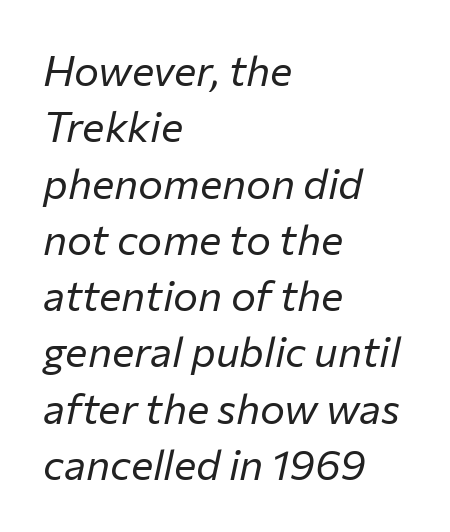
{"italic": "yes", "lean": "right", "slant_degrees": 12, "bold": "no", "weight": "regular", "width": "normal", "stroke_contrast": "low", "x_height": "medium", "monospaced": "no", "underline": "no", "align": "left", "line_spacing": "normal", "line_spacing_ratio": 1.34, "letter_spacing": "normal", "letter_spacing_em": 0.0, "glyph_px": 42}
